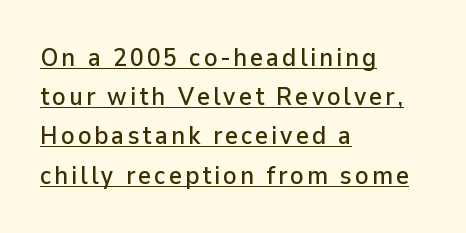
Notice how the passage keeps a crisp vertical edge on the left only. Rows of type keep a routine distance in the vertical direction. This sample carries an underscore along the baseline area. The letters stand upright; this is a roman face.
